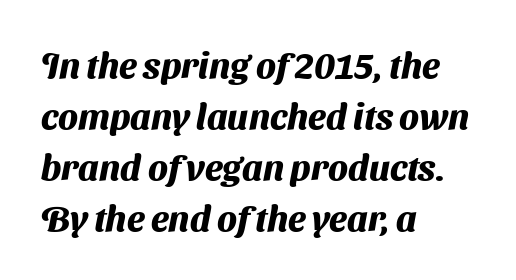
{"serif": "no", "bold": "yes", "weight": "heavy", "width": "normal", "stroke_contrast": "medium", "x_height": "medium", "monospaced": "no", "underline": "no", "align": "left", "line_spacing": "normal", "line_spacing_ratio": 1.42, "letter_spacing": "normal", "letter_spacing_em": 0.0, "glyph_px": 36}
